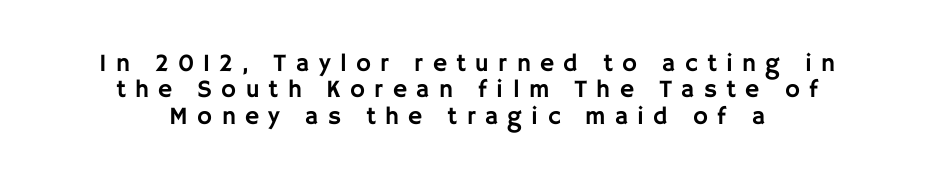
{"italic": "no", "underline": "no", "align": "center", "line_spacing": "tight", "line_spacing_ratio": 1.06, "letter_spacing": "wide", "letter_spacing_em": 0.37, "glyph_px": 25}
